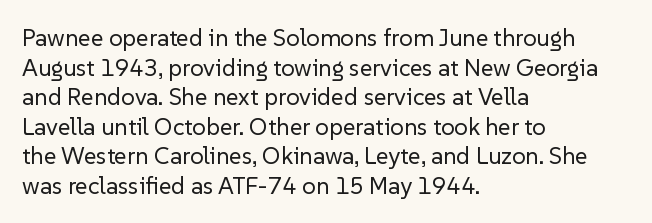
Words appear dense and cohesive because spacing is normal. Stem width sits at or under what a default text font uses. Honestly, there is no underline to notice here at all. The lettering stays uniformly vertical, giving the passage a roman look.
